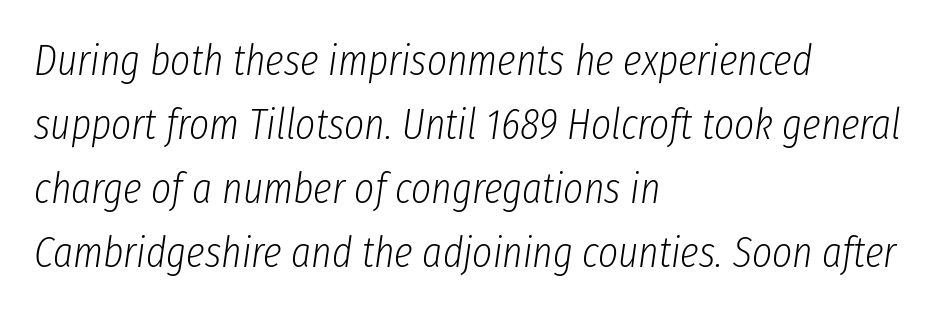
Weight class: somewhere from thin through regular. Honestly, there is no underline to notice here at all. The passage shown has conventional tracking throughout. The letters advance in unequal steps, a hallmark of proportional type. Evenly set lines give the paragraph a standard silhouette.
